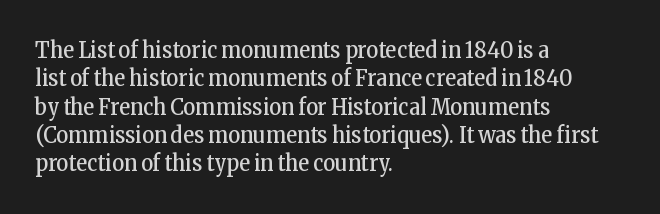
{"italic": "no", "bold": "no", "underline": "no", "align": "left", "line_spacing_ratio": 1.23, "letter_spacing": "normal", "letter_spacing_em": 0.0, "glyph_px": 23}
